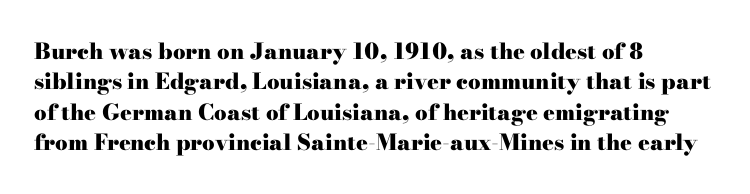
{"italic": "no", "bold": "yes", "underline": "no", "align": "left", "line_spacing": "normal", "line_spacing_ratio": 1.38, "letter_spacing": "normal", "letter_spacing_em": 0.0, "glyph_px": 22}
